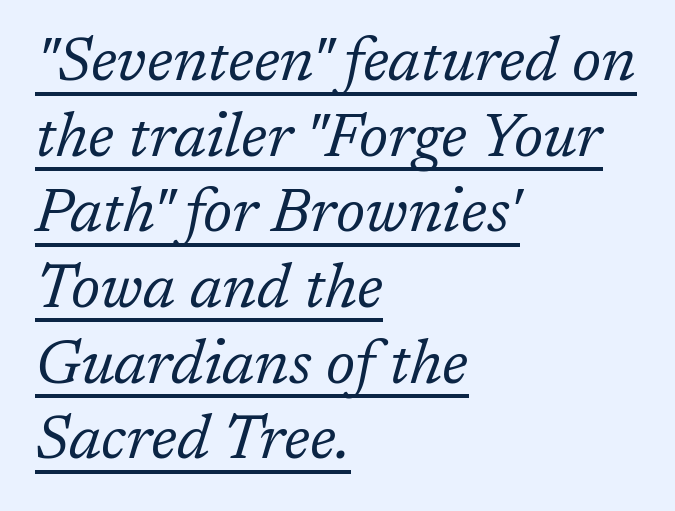
The image shows 61 px regular-weight serif type, italic (leaning right); set left-aligned, line spacing 1.24x, normal letter spacing, underlined; low stroke contrast and a medium x-height.
